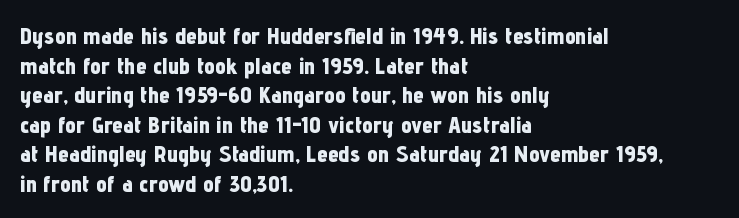
Nobody drew a line under any word here. The lettering stays uniformly vertical, giving the passage a roman look. Each word holds together tightly as a unit, with standard inter-letter gaps. A student would call this left alignment; a typographer would say flush left, rag right. Typographic density is high because the face is bold.
